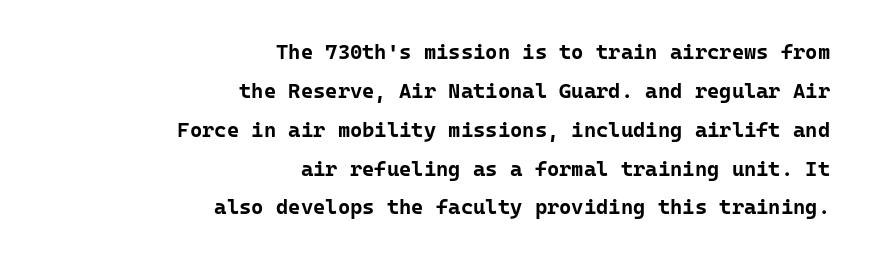
Q: Is the text bold? A: Yes.
Q: Is the text italic (slanted)? A: No, it is upright.
Q: Is the text underlined? A: No.
Q: How is the paragraph aligned? A: Right-aligned.
Q: Is the spacing between letters normal or unusually wide? A: Normal.
